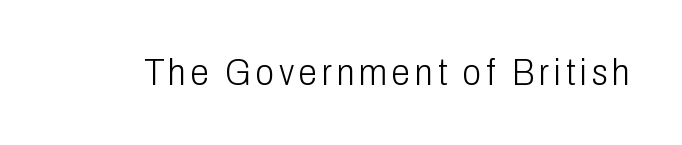
{"serif": "no", "italic": "no", "bold": "no", "weight": "light", "width": "condensed", "stroke_contrast": "low", "x_height": "medium", "monospaced": "no", "underline": "no", "glyph_px": 37}
